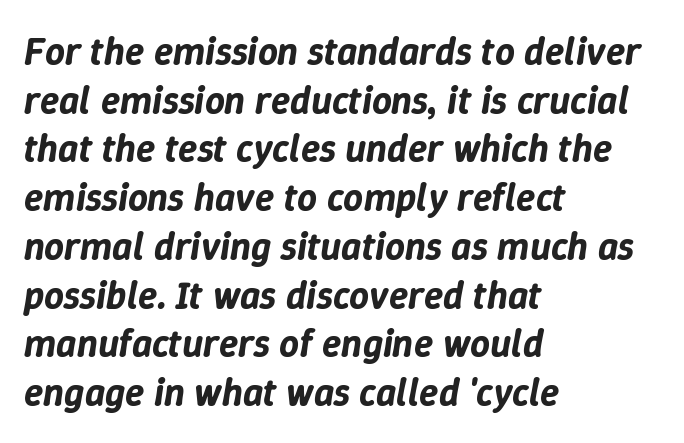
Q: Is the text italic (slanted)? A: Yes, it leans right by about 9 degrees.
Q: Is the text underlined? A: No.
Q: How is the paragraph aligned? A: Left-aligned.
Q: Is the spacing between letters normal or unusually wide? A: Normal.
Q: Is the spacing between lines tight, normal or loose? A: Normal.
Q: Width (condensed, normal, or wide)? A: Normal.
Q: Stroke contrast? A: Low.
Q: x-height? A: Medium.
Q: Monospaced? A: No.
